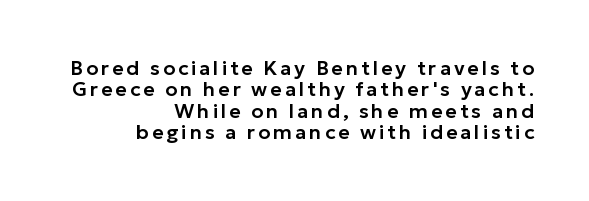
The image shows 20 px text type, upright; set right-aligned, tight line spacing (1.07x), not underlined.
